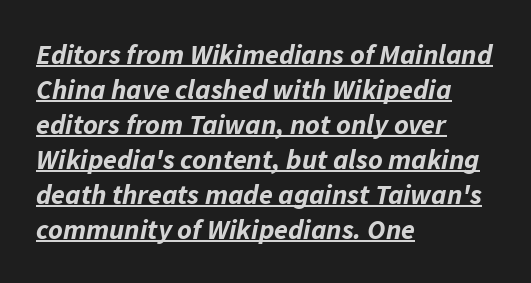
{"italic": "yes", "lean": "right", "slant_degrees": 11, "bold": "yes", "weight": "bold", "width": "normal", "stroke_contrast": "low", "x_height": "medium", "monospaced": "no", "underline": "yes", "align": "left", "line_spacing": "normal", "line_spacing_ratio": 1.25, "letter_spacing": "normal", "letter_spacing_em": 0.0, "glyph_px": 28}
